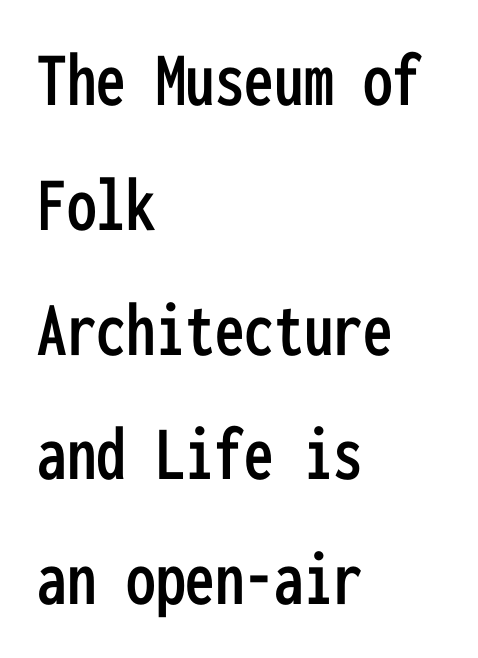
{"serif": "no", "italic": "no", "width": "condensed", "stroke_contrast": "low", "x_height": "medium", "monospaced": "yes", "underline": "no", "align": "left", "line_spacing": "normal", "line_spacing_ratio": 1.58, "letter_spacing": "normal", "letter_spacing_em": 0.0, "glyph_px": 79}
